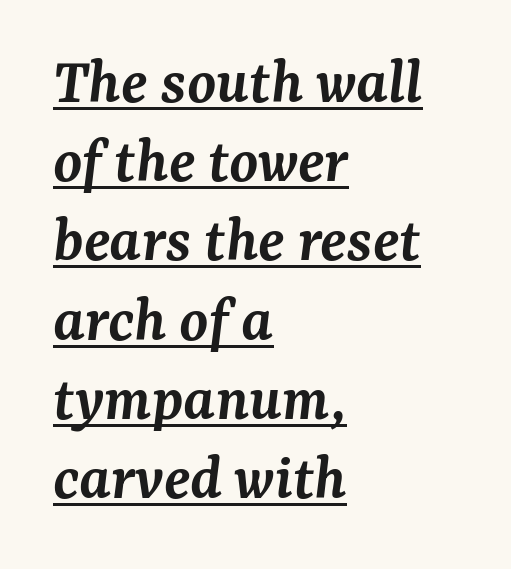
Q: Is the text bold? A: Semi-bold.
Q: Is the text italic (slanted)? A: Yes, it leans right by about 7 degrees.
Q: Is the typeface a serif or a sans-serif typeface? A: Serif.
Q: Is the text underlined? A: Yes.
Q: How is the paragraph aligned? A: Left-aligned.
Q: Is the spacing between letters normal or unusually wide? A: Normal.
Q: Width (condensed, normal, or wide)? A: Normal.
Q: Stroke contrast? A: Medium.
Q: x-height? A: Medium.
Q: Monospaced? A: No.
